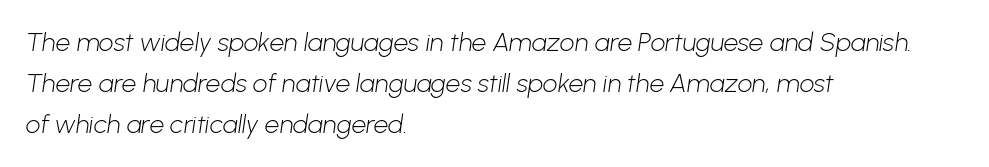
Q: Is the text bold? A: No.
Q: Is the text underlined? A: No.
Q: How is the paragraph aligned? A: Left-aligned.
Q: Is the spacing between letters normal or unusually wide? A: Normal.
Q: Is the spacing between lines tight, normal or loose? A: Normal.
